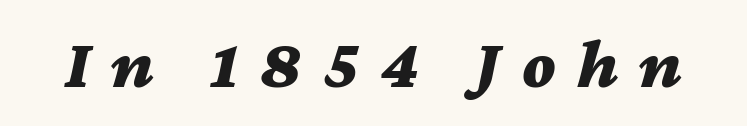
{"italic": "yes", "lean": "right", "slant_degrees": 12, "bold": "yes", "weight": "bold", "width": "wide", "stroke_contrast": "medium", "x_height": "medium", "monospaced": "no", "underline": "no", "letter_spacing": "wide", "letter_spacing_em": 0.3, "glyph_px": 70}
